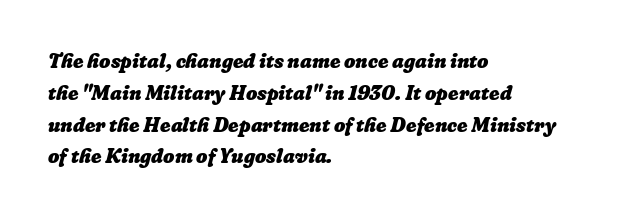
{"bold": "yes", "underline": "no", "align": "left", "line_spacing": "normal", "line_spacing_ratio": 1.59, "letter_spacing": "normal", "letter_spacing_em": 0.0, "glyph_px": 20}
